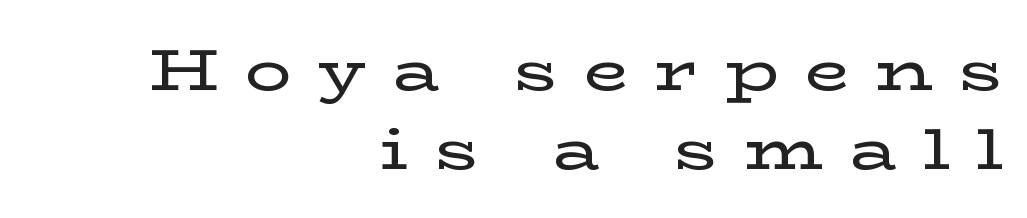
The image shows 58 px wide serif type, upright; set right-aligned, normal line spacing (1.36x), unusually wide letter spacing (+0.45 em), not underlined; low stroke contrast and a medium x-height.
